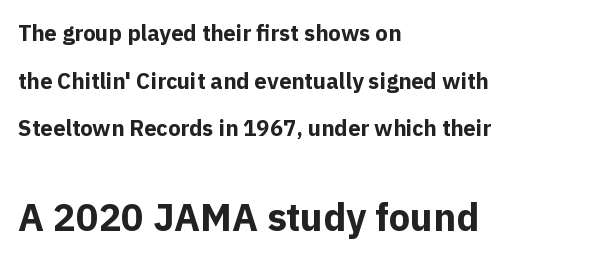
The image shows 38 px bold sans-serif type, upright; set left-aligned, loose line spacing (2.17x), normal letter spacing, not underlined; the second (bottom) block is 1.73x larger; a medium x-height.
